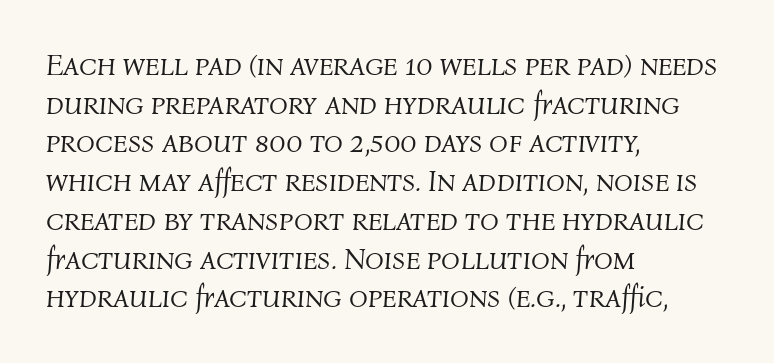
{"italic": "yes", "lean": "right", "slant_degrees": 4, "bold": "no", "weight": "light", "width": "normal", "stroke_contrast": "medium", "x_height": "medium", "monospaced": "no", "underline": "no", "align": "left", "line_spacing": "normal", "line_spacing_ratio": 1.25, "letter_spacing": "normal", "letter_spacing_em": 0.0, "glyph_px": 31}
